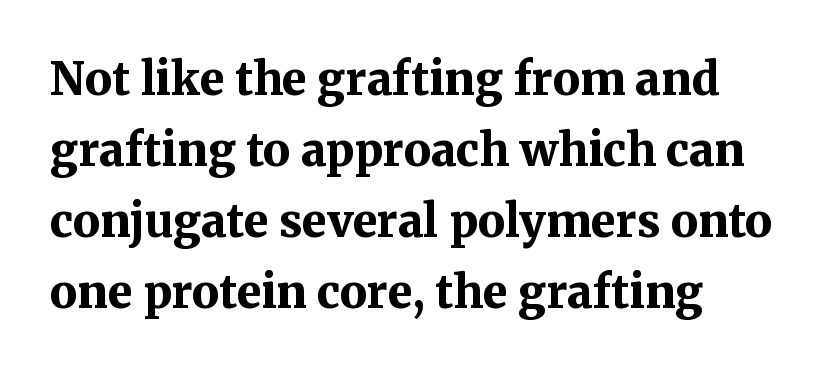
{"serif": "yes", "italic": "no", "bold": "yes", "weight": "bold", "width": "normal", "stroke_contrast": "medium", "x_height": "medium", "monospaced": "no", "underline": "no", "align": "left", "line_spacing": "normal", "line_spacing_ratio": 1.58, "letter_spacing": "normal", "letter_spacing_em": 0.0, "glyph_px": 45}
